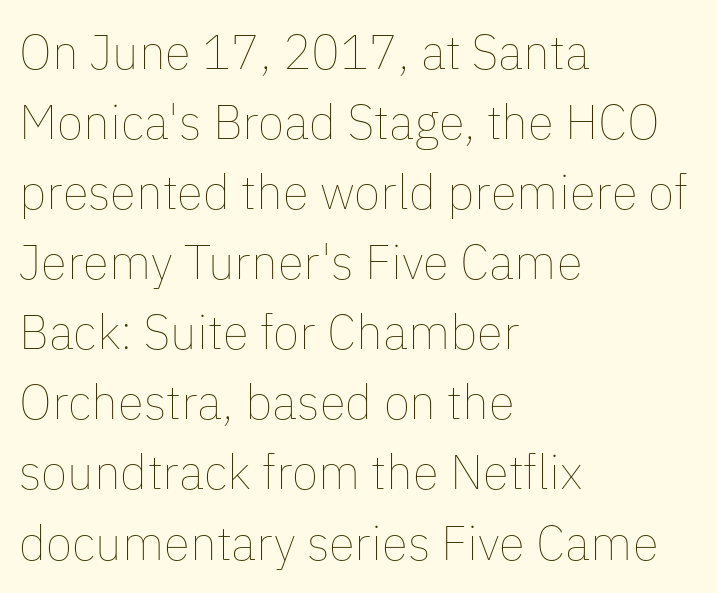
Q: Is the text bold? A: No.
Q: Is the text italic (slanted)? A: No, it is upright.
Q: Is the text underlined? A: No.
Q: How is the paragraph aligned? A: Left-aligned.
Q: Is the spacing between letters normal or unusually wide? A: Normal.
Q: Is the spacing between lines tight, normal or loose? A: Normal.
Q: Width (condensed, normal, or wide)? A: Normal.
Q: Stroke contrast? A: Low.
Q: x-height? A: Medium.
Q: Monospaced? A: No.
